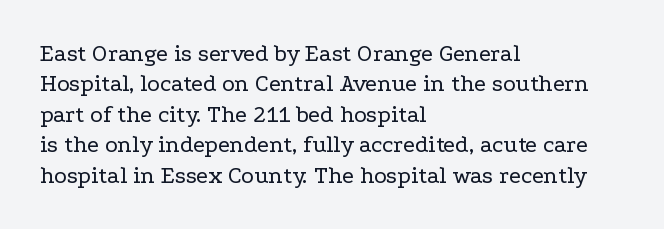
The type sits square on the baseline with zero lean. Only glyphs here, with clear space below each row. This sample is left-justified, so line endings fall wherever the words run out. Nothing unusual about the tracking: characters are spaced as the font intends. No extra ink here — the face is not bold.
